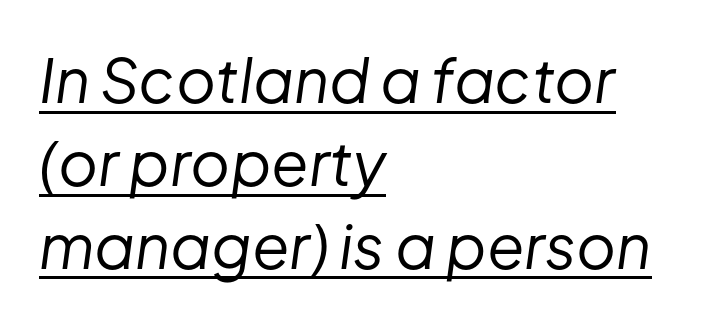
{"italic": "yes", "lean": "right", "slant_degrees": 8, "bold": "no", "weight": "regular", "width": "normal", "stroke_contrast": "low", "x_height": "medium", "monospaced": "no", "underline": "yes", "align": "left", "line_spacing": "normal", "line_spacing_ratio": 1.36, "letter_spacing": "normal", "letter_spacing_em": 0.0, "glyph_px": 61}
